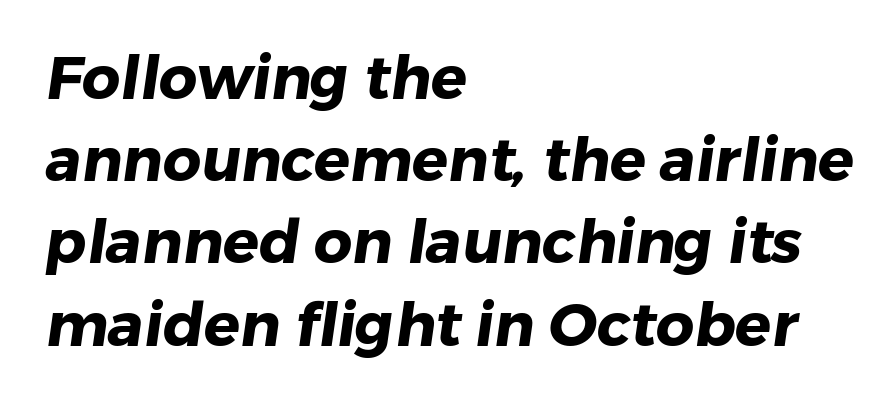
Stroke terminals: plain, sans-serif. A dark, heavy texture on the line: the type is bold. The rendering uses natural spacing where letterforms have individual widths. Honestly, there is no underline to notice here at all. The passage is arranged the way most books set body copy — flush left. The line-height multiplier appears to be the usual default.
